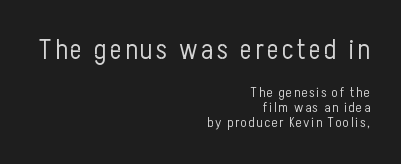
The lines are packed closely together with very little leading. The string is rendered with underlining switched off. Block one is the big one; block two sits smaller underneath. The compositor pushed each line to the right boundary.
